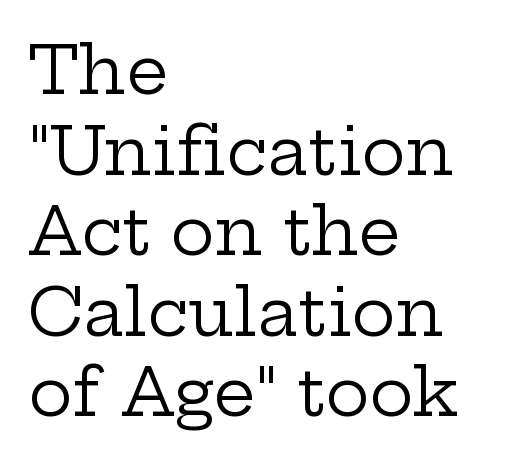
{"serif": "yes", "italic": "no", "bold": "no", "weight": "regular", "width": "wide", "stroke_contrast": "low", "x_height": "medium", "monospaced": "no", "underline": "no", "align": "left", "line_spacing_ratio": 1.22, "letter_spacing": "normal", "letter_spacing_em": 0.0, "glyph_px": 66}
